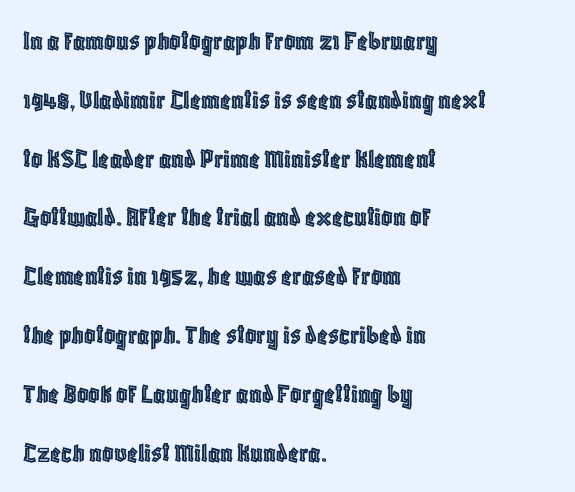
{"italic": "no", "width": "condensed", "x_height": "large", "monospaced": "no", "underline": "no", "align": "left", "line_spacing": "loose", "line_spacing_ratio": 2.1, "letter_spacing": "normal", "letter_spacing_em": 0.0, "glyph_px": 28}
